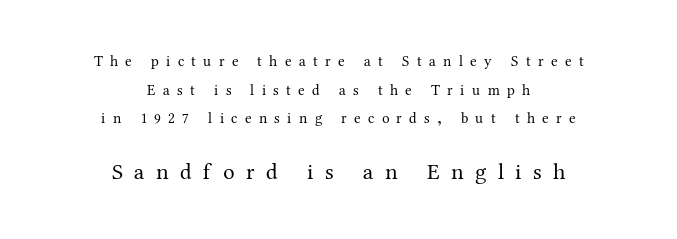
{"italic": "no", "bold": "no", "underline": "no", "align": "center", "line_spacing": "loose", "line_spacing_ratio": 1.91, "letter_spacing": "wide", "letter_spacing_em": 0.49, "larger_block": "second", "size_ratio": 1.53, "glyph_px": 23}
